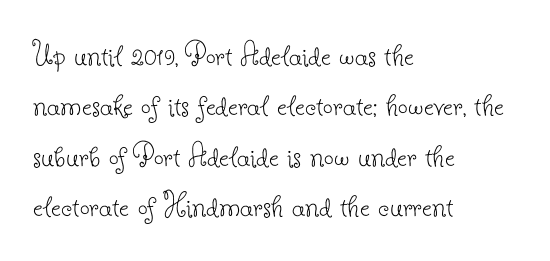
{"serif": "yes", "italic": "no", "bold": "no", "weight": "thin", "width": "normal", "stroke_contrast": "low", "x_height": "small", "monospaced": "no", "underline": "no", "align": "left", "line_spacing": "normal", "line_spacing_ratio": 1.44, "letter_spacing": "normal", "letter_spacing_em": 0.0, "glyph_px": 35}
